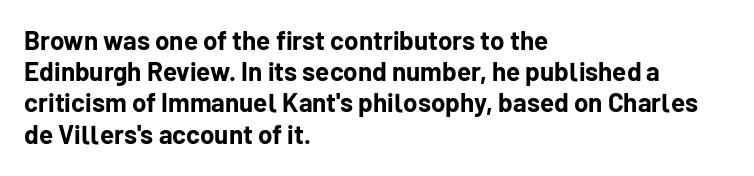
A typesetter would mark this as roman, not italic. The face used here is rendered with its standard letterfit. As a designer I'd log this as weight 700, bold. Underlining? Definitely not there. The text block is weighted toward the left margin, trailing off unevenly rightward.
